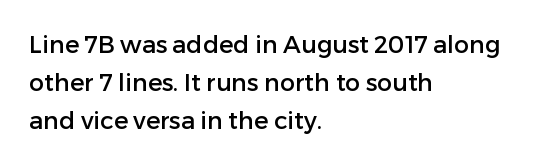
The image shows 24 px text type, upright; set left-aligned, normal line spacing (1.58x), normal letter spacing, not underlined.
